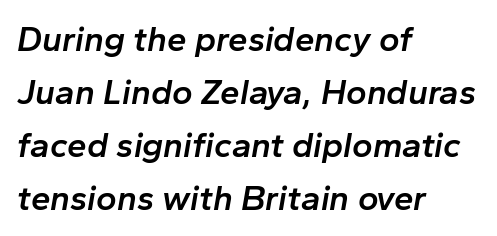
The image shows 35 px semibold type, italic (leaning right); set left-aligned, normal line spacing (1.51x), normal letter spacing, not underlined; low stroke contrast and a medium x-height.
